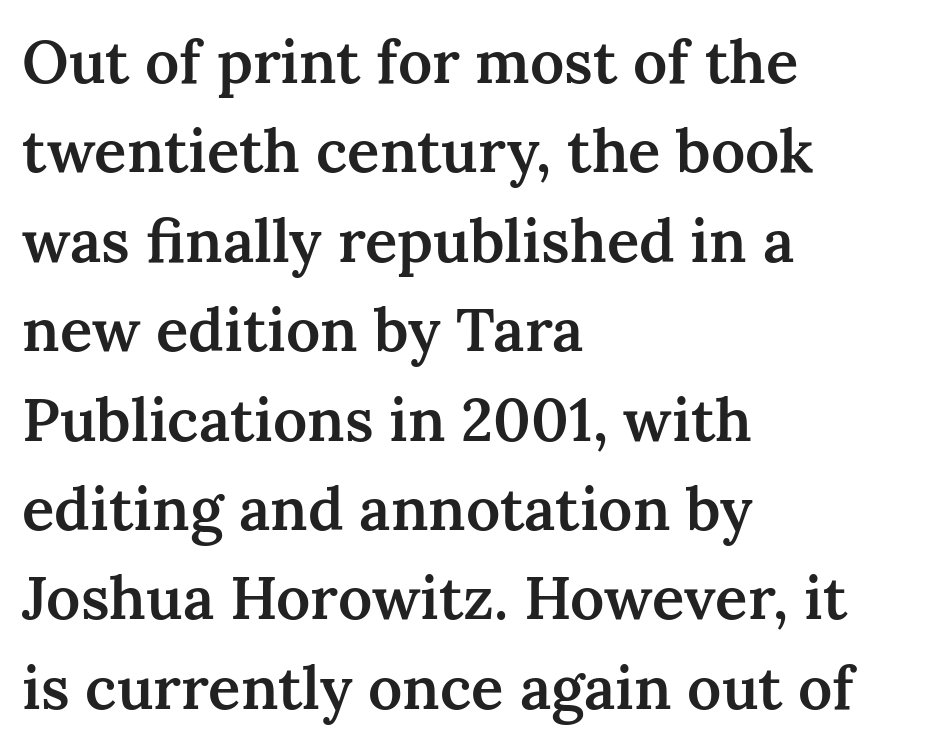
These lines are rendered in a variable-pitch font. Spacing between characters is what you'd get straight out of the box. Compared with a centered layout, this one pins lines to the left instead. The lines sit at an ordinary, default distance from one another. Stroke terminals: seriffed.
